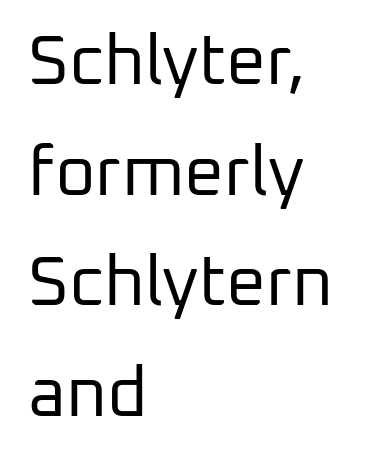
{"serif": "no", "italic": "no", "bold": "no", "weight": "regular", "width": "normal", "stroke_contrast": "low", "x_height": "medium", "monospaced": "no", "underline": "no", "align": "left", "line_spacing": "normal", "line_spacing_ratio": 1.58, "letter_spacing": "normal", "letter_spacing_em": 0.0, "glyph_px": 70}
